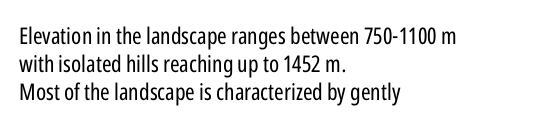
{"italic": "no", "bold": "no", "underline": "no", "align": "left", "line_spacing_ratio": 1.22, "letter_spacing": "normal", "letter_spacing_em": 0.0, "glyph_px": 23}
